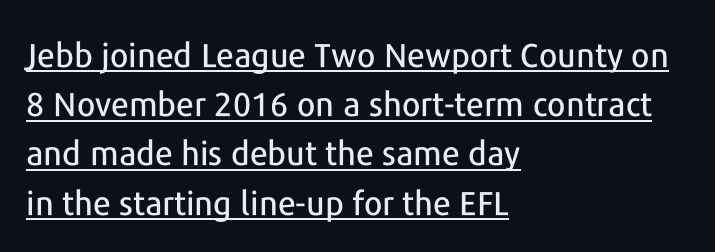
The typography opts for an upright posture over an oblique one. The lines sit at an ordinary, default distance from one another. Letter spacing: default. All the whitespace from short lines collects on the right.
